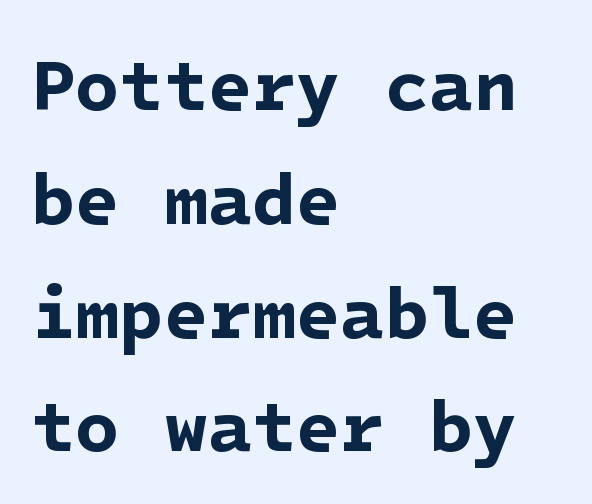
What's the leading like? Ordinary, nothing unusual. Has an underline been added? It has not. The lines in this sample share a left origin and differ only in where they stop. The letterforms sit shoulder to shoulder at normal distance.
